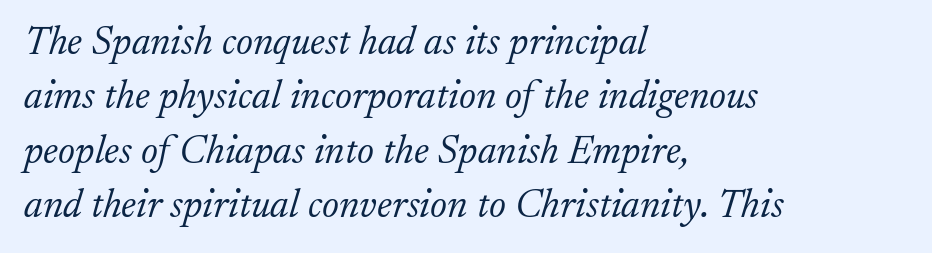
Each letter's strokes conclude with small projecting serifs. The strip under each line holds only bare page. Emphasis-style slanted type is in use. Summary of weight: not heavy and not bold. Standard letterfit; no display-style spreading of the glyphs. The leading is moderate, giving the passage an even texture.
